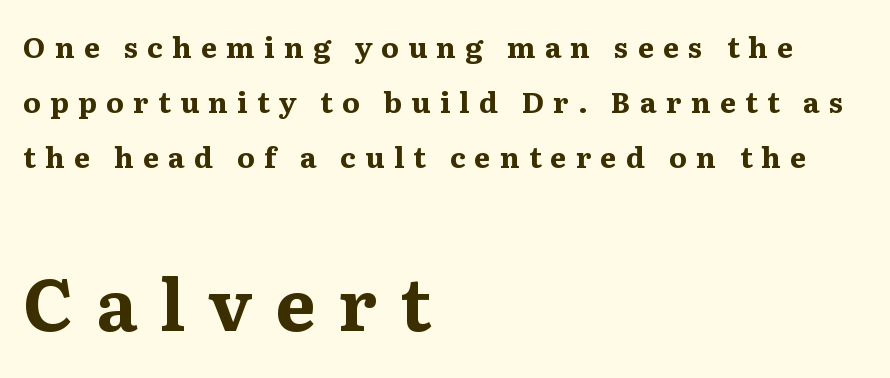
You could not count columns in this text — the font is proportionally spaced. This rendering uses left alignment, leaving the right contour irregular. Pretty heavy lettering here — definitely bold. Letterform terminals end in serifs throughout the passage. Plain, unruled lines of type.
